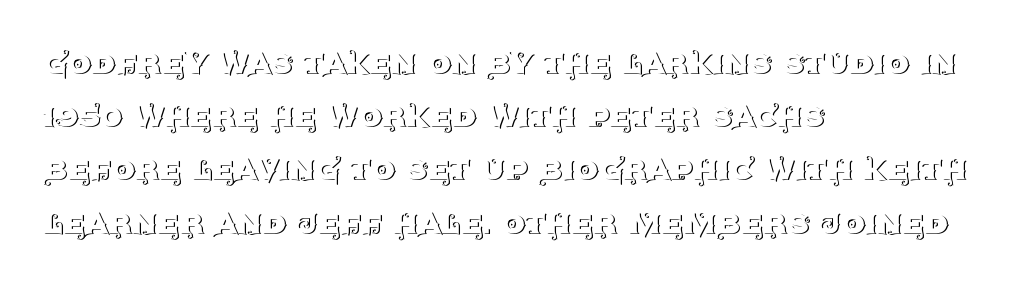
{"serif": "yes", "italic": "no", "bold": "no", "weight": "thin", "width": "normal", "stroke_contrast": "medium", "x_height": "large", "monospaced": "no", "underline": "no", "align": "left", "line_spacing": "normal", "line_spacing_ratio": 1.4, "letter_spacing": "normal", "letter_spacing_em": 0.0, "glyph_px": 38}
